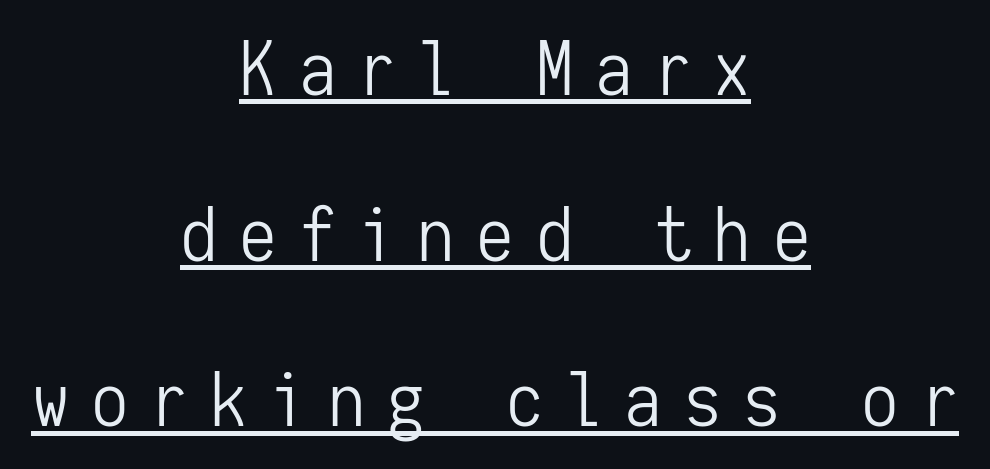
Q: Is the text bold? A: No.
Q: Is the text italic (slanted)? A: No, it is upright.
Q: Is the typeface a serif or a sans-serif typeface? A: Sans-serif.
Q: Is the text underlined? A: Yes.
Q: How is the paragraph aligned? A: Centered.
Q: Is the spacing between letters normal or unusually wide? A: Unusually wide.
Q: Is the spacing between lines tight, normal or loose? A: Loose.
Q: Width (condensed, normal, or wide)? A: Condensed.
Q: Stroke contrast? A: Low.
Q: x-height? A: Medium.
Q: Monospaced? A: Yes.
